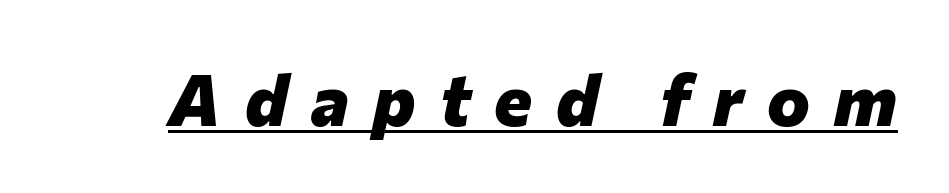
Q: Is the text bold? A: Yes.
Q: Is the text italic (slanted)? A: Yes, it leans right by about 12 degrees.
Q: Is the text underlined? A: Yes.
Q: Is the spacing between letters normal or unusually wide? A: Unusually wide.
Q: Width (condensed, normal, or wide)? A: Normal.
Q: Stroke contrast? A: Low.
Q: x-height? A: Medium.
Q: Monospaced? A: No.
